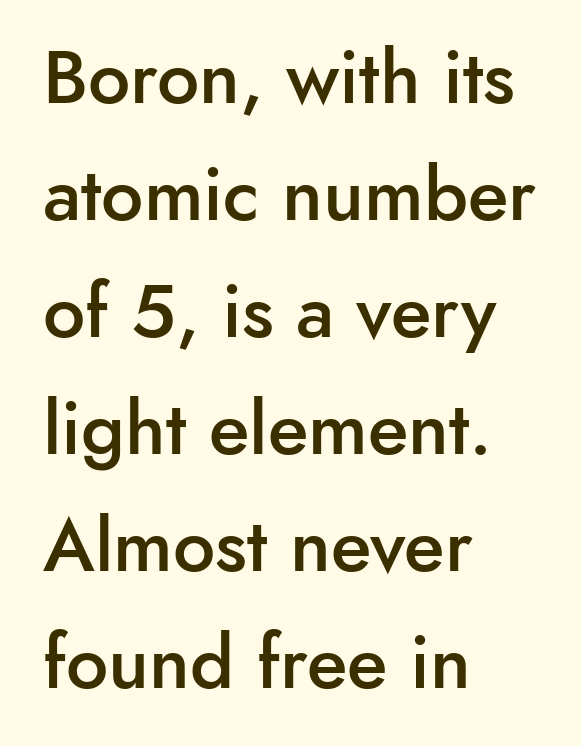
The image shows 75 px semibold sans-serif type, upright; set left-aligned, normal line spacing (1.56x), normal letter spacing, not underlined; low stroke contrast and a small x-height.
